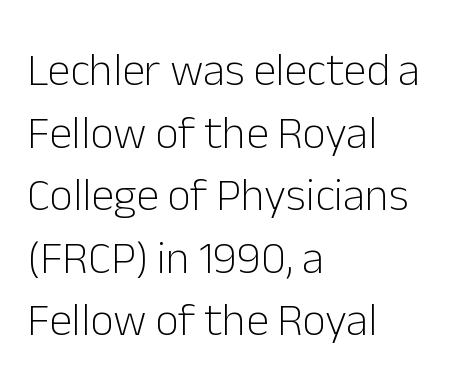
{"serif": "no", "italic": "no", "bold": "no", "weight": "light", "width": "normal", "stroke_contrast": "low", "x_height": "medium", "monospaced": "no", "underline": "no", "align": "left", "line_spacing": "normal", "line_spacing_ratio": 1.36, "letter_spacing": "normal", "letter_spacing_em": 0.0, "glyph_px": 46}
